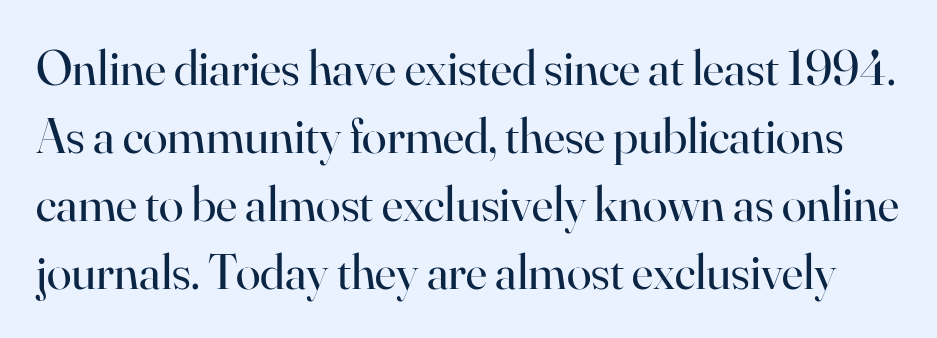
{"serif": "yes", "italic": "no", "bold": "no", "weight": "regular", "width": "normal", "stroke_contrast": "high", "x_height": "small", "monospaced": "no", "underline": "no", "line_spacing": "normal", "line_spacing_ratio": 1.36, "letter_spacing": "normal", "letter_spacing_em": 0.0, "glyph_px": 50}
